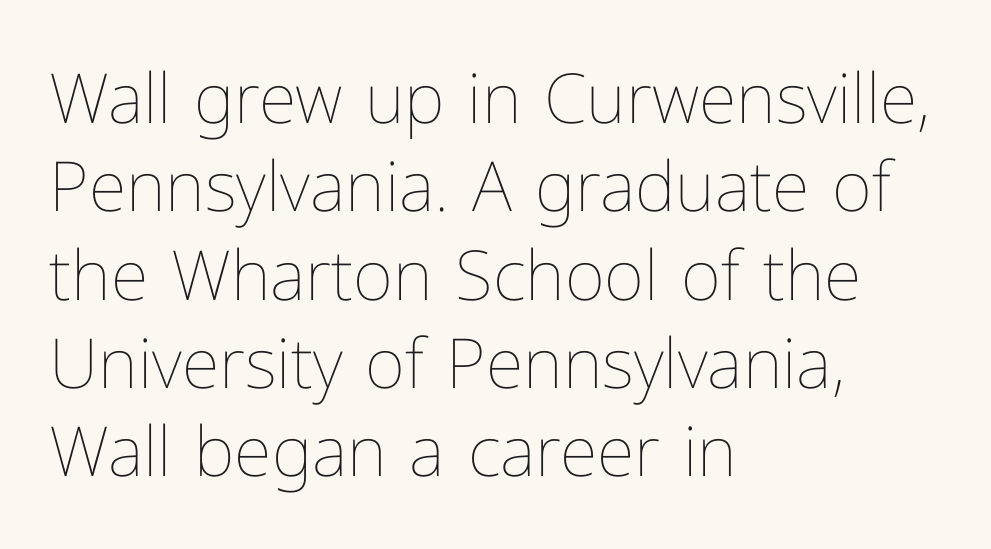
Q: Is the text bold? A: No.
Q: Is the text italic (slanted)? A: No, it is upright.
Q: Is the text underlined? A: No.
Q: How is the paragraph aligned? A: Left-aligned.
Q: Is the spacing between letters normal or unusually wide? A: Normal.
Q: Is the spacing between lines tight, normal or loose? A: Normal.
Q: Width (condensed, normal, or wide)? A: Normal.
Q: Stroke contrast? A: Low.
Q: x-height? A: Medium.
Q: Monospaced? A: No.
